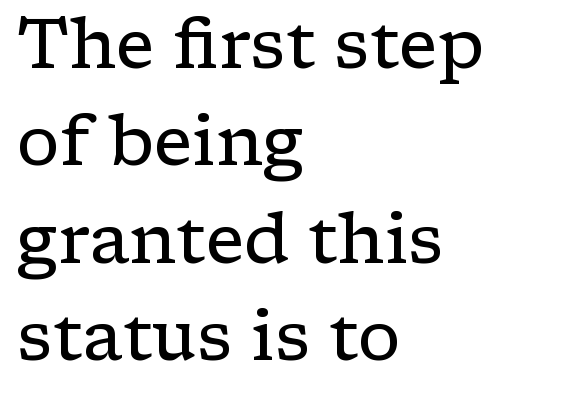
The image shows 69 px regular-weight, wide serif type, upright; set left-aligned, normal line spacing (1.41x), normal letter spacing, not underlined; low stroke contrast and a medium x-height.
